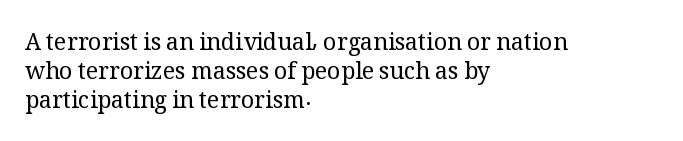
Nothing unusual about the tracking: characters are spaced as the font intends. Caption: multi-line text, flush left, ragged right. How would I describe the line gaps? Plain and ordinary. Unbolded letterforms with no extra heft.
